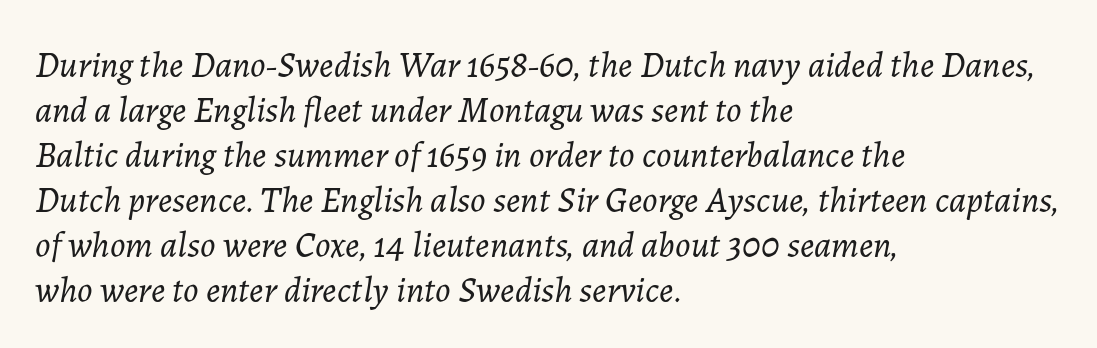
The image shows 36 px light type, italic (leaning right); set left-aligned, normal line spacing (1.25x), normal letter spacing, not underlined; low stroke contrast and a medium x-height.
